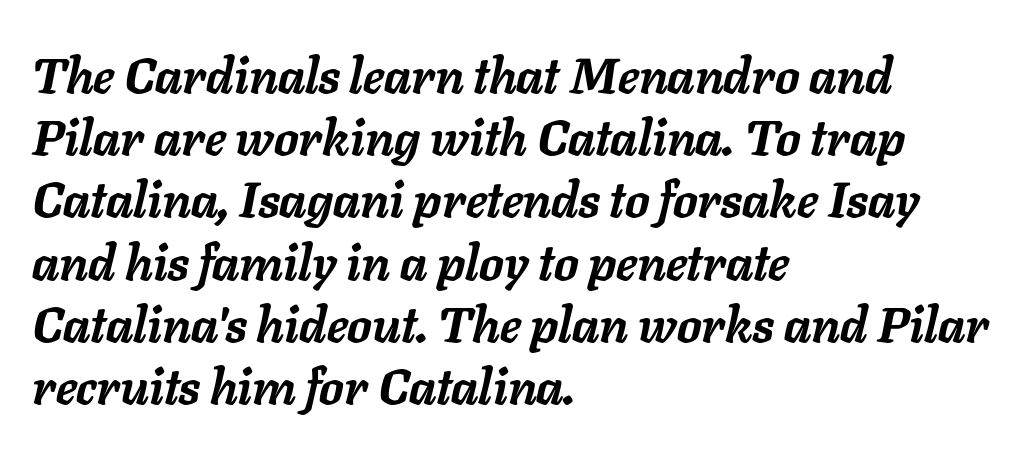
Typographic density is high because the face is bold. In terms of posture, this sample is oblique. Reading down the block, your eye returns to a fixed left position each line. No word sits above an underline.
